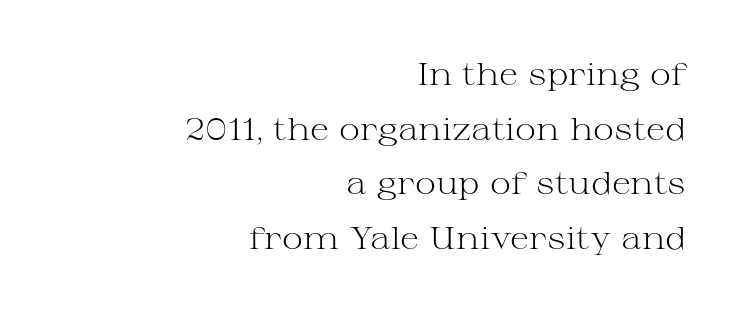
Q: Is the text bold? A: No.
Q: Is the text italic (slanted)? A: No, it is upright.
Q: Is the typeface a serif or a sans-serif typeface? A: Serif.
Q: Is the text underlined? A: No.
Q: How is the paragraph aligned? A: Right-aligned.
Q: Is the spacing between letters normal or unusually wide? A: Normal.
Q: Width (condensed, normal, or wide)? A: Wide.
Q: Stroke contrast? A: Medium.
Q: x-height? A: Medium.
Q: Monospaced? A: No.
